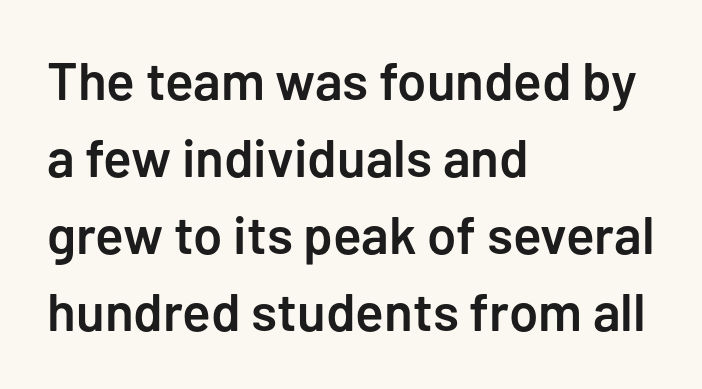
Q: Is the text bold? A: Semi-bold.
Q: Is the text italic (slanted)? A: No, it is upright.
Q: Is the typeface a serif or a sans-serif typeface? A: Sans-serif.
Q: Is the text underlined? A: No.
Q: How is the paragraph aligned? A: Left-aligned.
Q: Is the spacing between letters normal or unusually wide? A: Normal.
Q: Is the spacing between lines tight, normal or loose? A: Normal.
Q: Width (condensed, normal, or wide)? A: Normal.
Q: Stroke contrast? A: Low.
Q: x-height? A: Medium.
Q: Monospaced? A: No.
